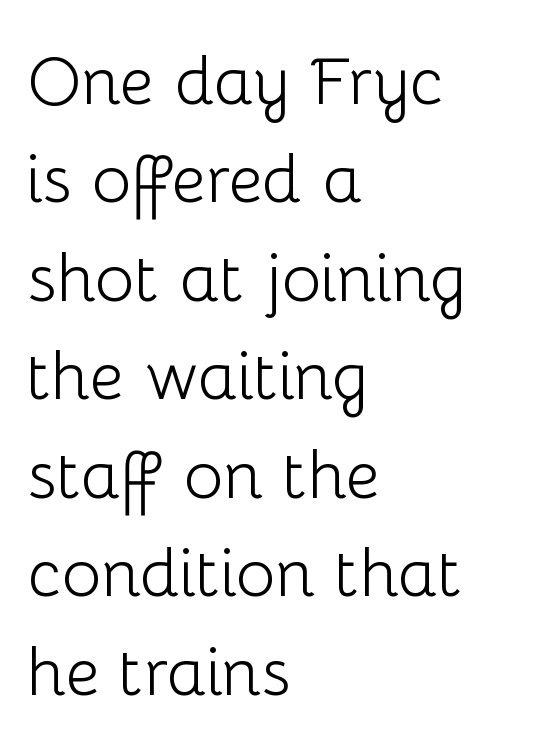
{"serif": "no", "italic": "no", "bold": "no", "weight": "light", "width": "normal", "stroke_contrast": "low", "x_height": "medium", "monospaced": "no", "underline": "no", "align": "left", "line_spacing": "normal", "line_spacing_ratio": 1.47, "letter_spacing": "normal", "letter_spacing_em": 0.0, "glyph_px": 67}
